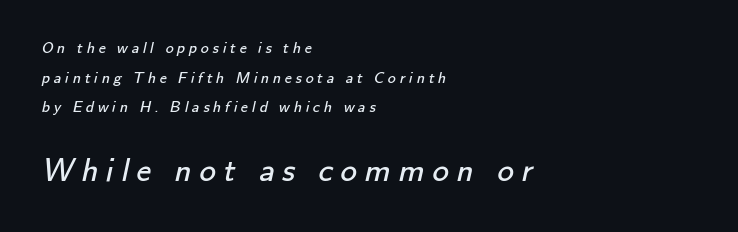
Q: Is the text bold? A: No.
Q: Is the typeface a serif or a sans-serif typeface? A: Sans-serif.
Q: Is the text underlined? A: No.
Q: How is the paragraph aligned? A: Left-aligned.
Q: Is the spacing between letters normal or unusually wide? A: Unusually wide.
Q: Which block of text is set in a larger size, the first (top) or the second (bottom)? A: The second (bottom) one.
Q: Width (condensed, normal, or wide)? A: Normal.
Q: Stroke contrast? A: Low.
Q: x-height? A: Small.
Q: Monospaced? A: No.
